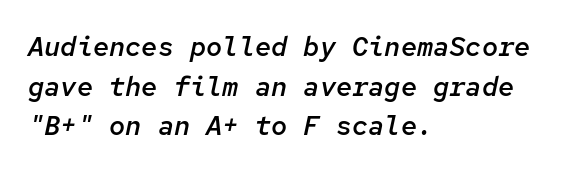
Q: Is the text bold? A: Semi-bold.
Q: Is the text italic (slanted)? A: Yes, it leans right by about 12 degrees.
Q: Is the text underlined? A: No.
Q: How is the paragraph aligned? A: Left-aligned.
Q: Is the spacing between letters normal or unusually wide? A: Normal.
Q: Is the spacing between lines tight, normal or loose? A: Normal.
